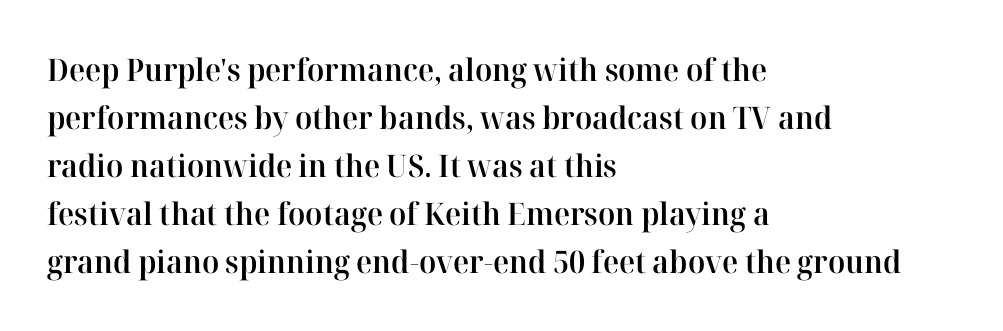
{"serif": "yes", "italic": "no", "bold": "semi", "weight": "semibold", "width": "normal", "stroke_contrast": "high", "x_height": "medium", "monospaced": "no", "underline": "no", "align": "left", "line_spacing": "normal", "line_spacing_ratio": 1.55, "letter_spacing": "normal", "letter_spacing_em": 0.0, "glyph_px": 31}
